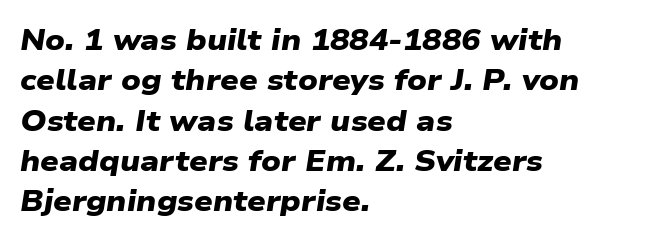
Q: Is the text bold? A: Yes.
Q: Is the typeface a serif or a sans-serif typeface? A: Sans-serif.
Q: Is the text underlined? A: No.
Q: How is the paragraph aligned? A: Left-aligned.
Q: Is the spacing between letters normal or unusually wide? A: Normal.
Q: Is the spacing between lines tight, normal or loose? A: Normal.
Q: Width (condensed, normal, or wide)? A: Wide.
Q: Stroke contrast? A: Low.
Q: x-height? A: Medium.
Q: Monospaced? A: No.
